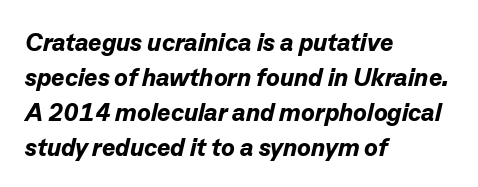
The image shows 25 px bold type, italic (leaning right); set left-aligned, normal line spacing (1.4x), normal letter spacing, not underlined.
